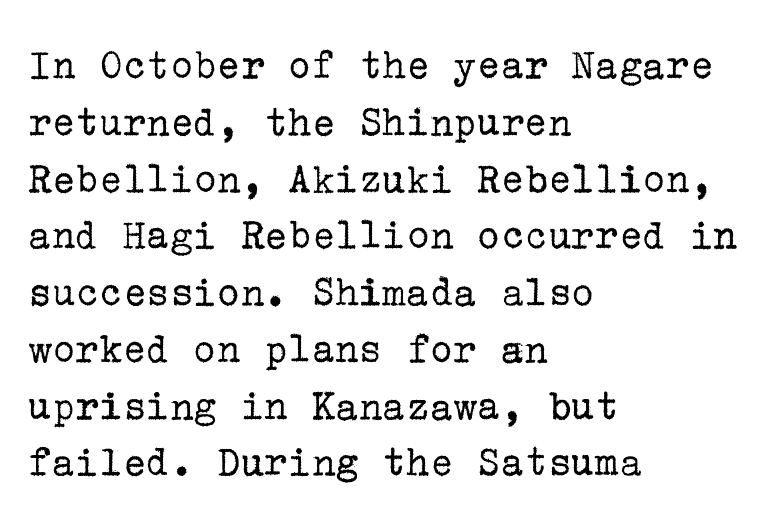
Q: Is the text bold? A: No.
Q: Is the text italic (slanted)? A: No, it is upright.
Q: Is the typeface a serif or a sans-serif typeface? A: Serif.
Q: Is the text underlined? A: No.
Q: How is the paragraph aligned? A: Left-aligned.
Q: Is the spacing between letters normal or unusually wide? A: Normal.
Q: Is the spacing between lines tight, normal or loose? A: Normal.
Q: Width (condensed, normal, or wide)? A: Normal.
Q: Stroke contrast? A: Low.
Q: x-height? A: Medium.
